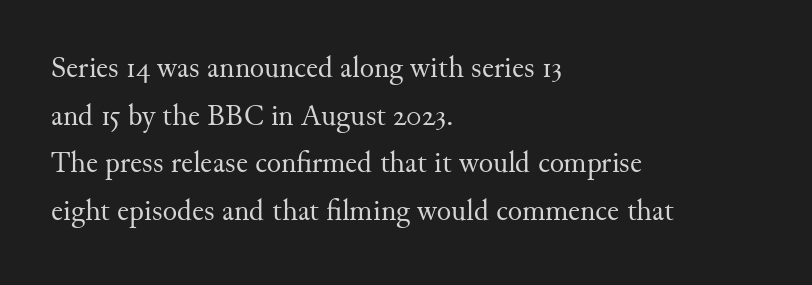
{"serif": "yes", "italic": "no", "bold": "no", "weight": "regular", "width": "normal", "stroke_contrast": "medium", "x_height": "small", "monospaced": "no", "underline": "no", "align": "left", "line_spacing": "normal", "line_spacing_ratio": 1.59, "letter_spacing": "normal", "letter_spacing_em": 0.0, "glyph_px": 30}
